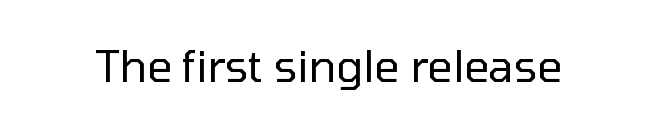
Q: Is the text bold? A: No.
Q: Is the text italic (slanted)? A: No, it is upright.
Q: Is the typeface a serif or a sans-serif typeface? A: Sans-serif.
Q: Is the text underlined? A: No.
Q: Is the spacing between letters normal or unusually wide? A: Normal.
Q: Width (condensed, normal, or wide)? A: Normal.
Q: Stroke contrast? A: Low.
Q: x-height? A: Medium.
Q: Monospaced? A: No.
